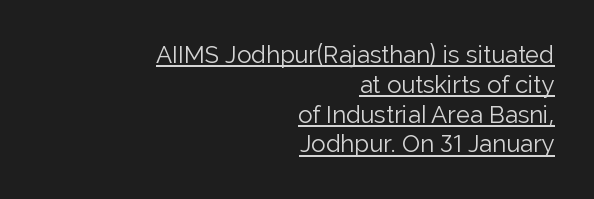
Students, note that the glyphs here touch the page at normal intervals. Caption: lettering with a line underneath. The cut favours lightness, reaching ordinary text weight at its darkest. The typesetter chose a ragged-left arrangement here. Every stem runs plumb, perpendicular to the baseline.
